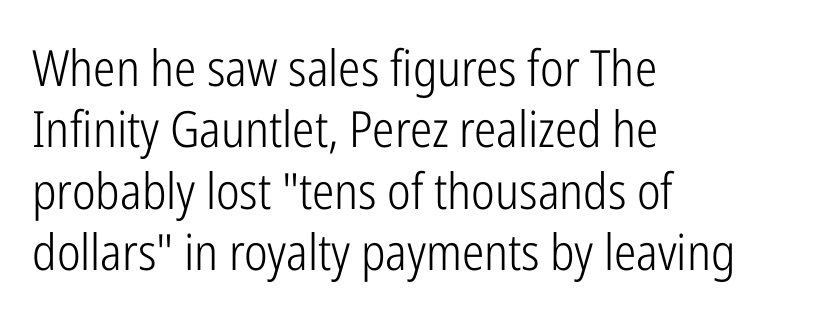
No feet cap the strokes, marking this as sans-serif type. The rag falls on the right side of this text block. The face used here is proportionally spaced, like ordinary book or web type. Italic: no, the glyphs are upright roman. Think standard paragraph weight, or any step lighter than that. Here the glyphs are tracked normally, forming tight word shapes.
